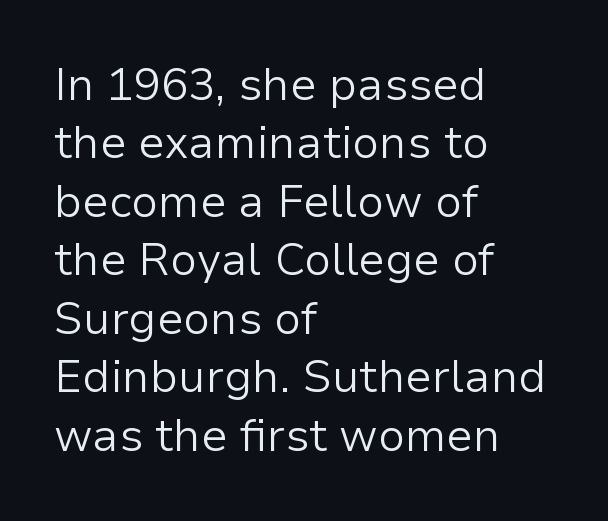
The image shows 45 px light sans-serif type, upright; set left-aligned, normal line spacing (1.3x), normal letter spacing, not underlined; low stroke contrast and a medium x-height.
